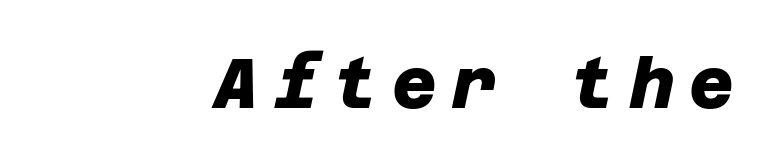
The passage shown is emphatically bold. Grotesque or geometric, the face here clearly has no serifs. The horizontal fit of the characters is loose and conspicuously gappy. The baseline area is clear.
